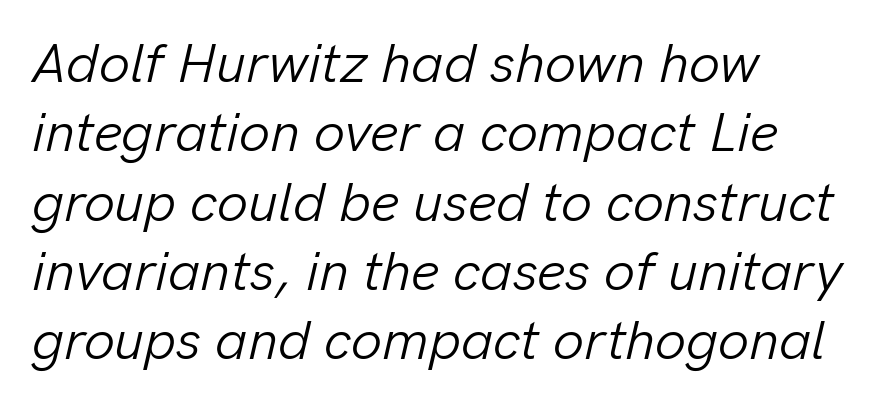
{"italic": "yes", "lean": "right", "slant_degrees": 13, "bold": "no", "weight": "light", "width": "normal", "stroke_contrast": "low", "x_height": "medium", "monospaced": "no", "underline": "no", "align": "left", "line_spacing": "normal", "line_spacing_ratio": 1.26, "letter_spacing": "normal", "letter_spacing_em": 0.0, "glyph_px": 55}
